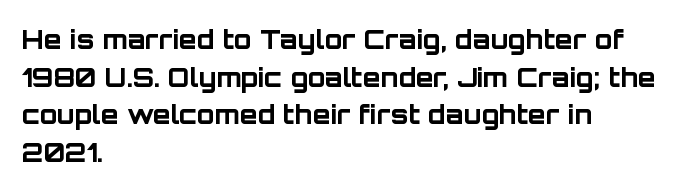
On the weight axis this lands at bold, roughly 700. Words float on clear page, feet unadorned. Interline gaps are of average width in this sample. The rendering keeps characters at their native spacing. In terms of posture, this sample is upright.
